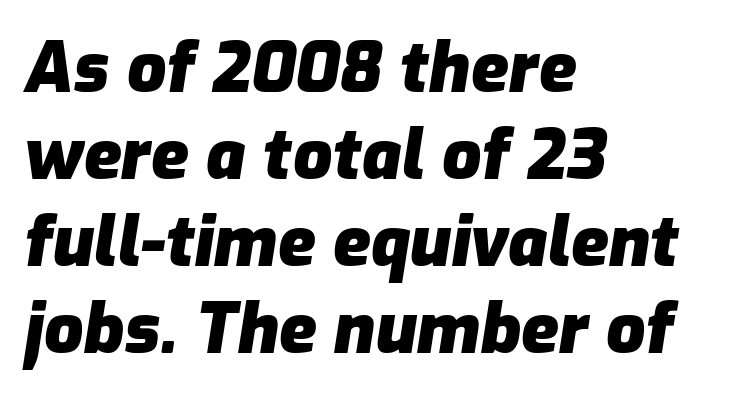
The image shows 69 px heavy type, italic (leaning right); set left-aligned, normal line spacing (1.26x), normal letter spacing, not underlined; low stroke contrast and a medium x-height.
